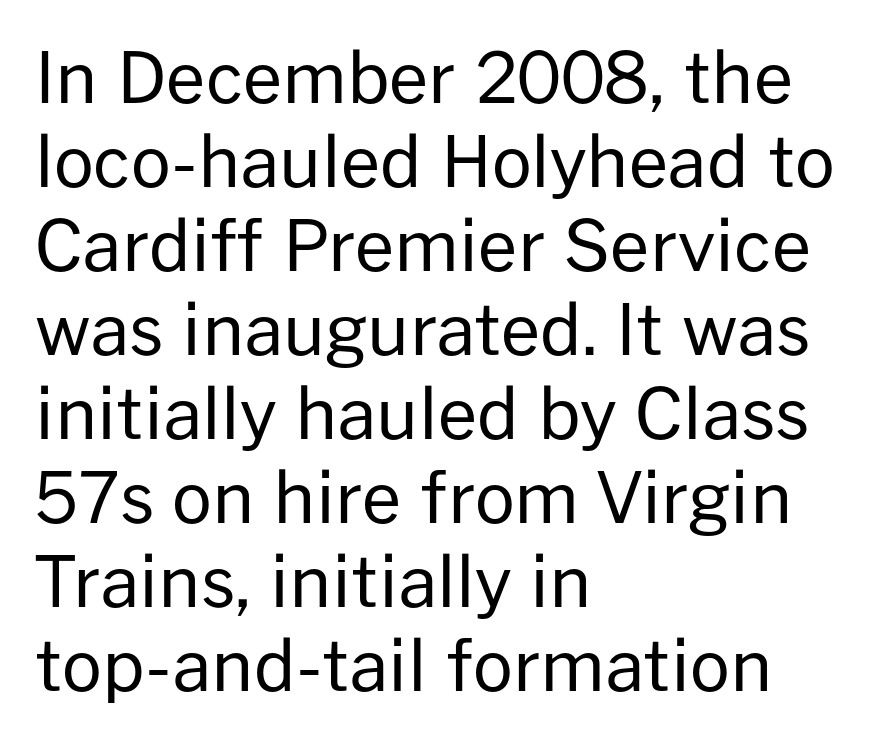
The image shows 70 px regular-weight sans-serif type, upright; set left-aligned, line spacing 1.2x, normal letter spacing, not underlined; low stroke contrast and a medium x-height.
